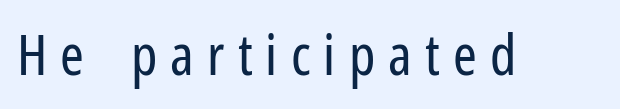
The image shows 57 px regular-weight, condensed sans-serif type, upright; set unusually wide letter spacing (+0.23 em), not underlined; low stroke contrast and a medium x-height.
